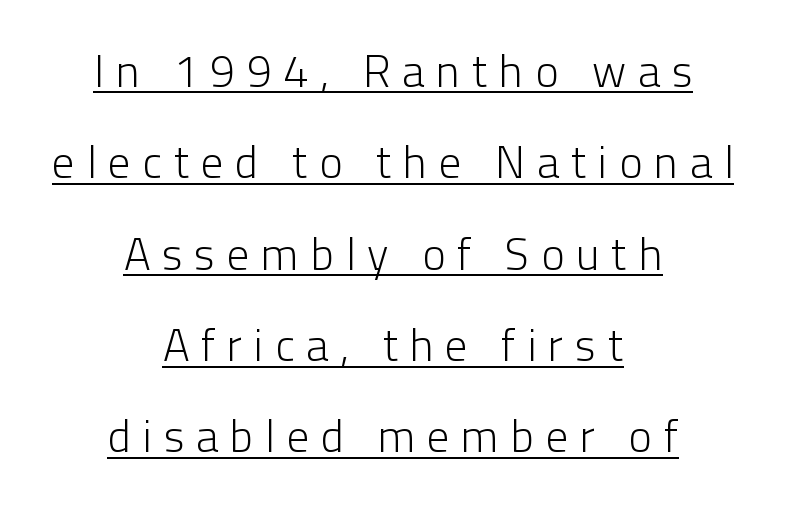
The image shows 45 px light sans-serif type, upright; set centered, loose line spacing (2.03x), unusually wide letter spacing (+0.26 em), underlined; low stroke contrast and a medium x-height.
